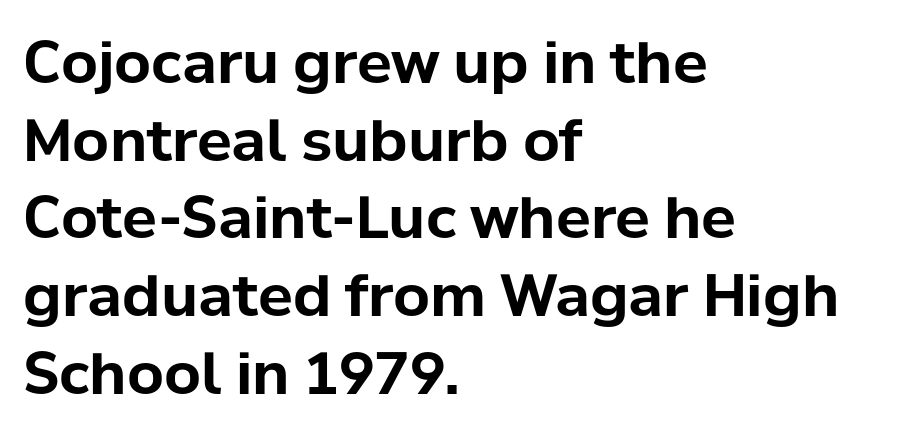
Q: Is the text bold? A: Yes.
Q: Is the text italic (slanted)? A: No, it is upright.
Q: Is the typeface a serif or a sans-serif typeface? A: Sans-serif.
Q: Is the text underlined? A: No.
Q: How is the paragraph aligned? A: Left-aligned.
Q: Is the spacing between letters normal or unusually wide? A: Normal.
Q: Is the spacing between lines tight, normal or loose? A: Normal.
Q: Width (condensed, normal, or wide)? A: Normal.
Q: Stroke contrast? A: Low.
Q: x-height? A: Medium.
Q: Monospaced? A: No.
